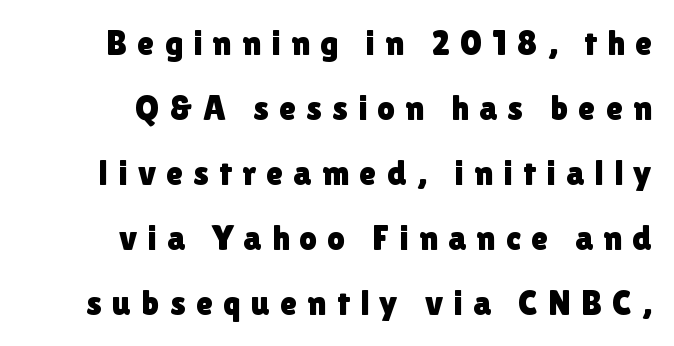
The image shows 35 px sans-serif type, upright; set right-aligned, line spacing 1.86x, unusually wide letter spacing (+0.29 em), not underlined; a medium x-height.
